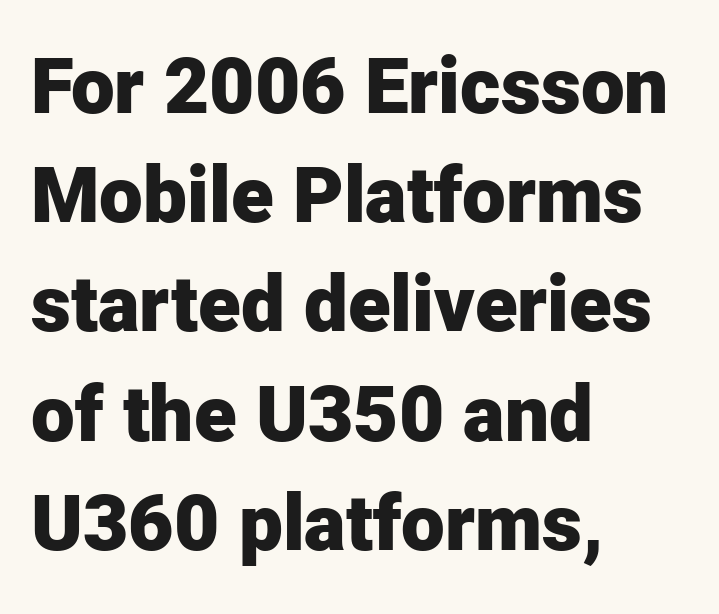
{"serif": "no", "italic": "no", "bold": "yes", "weight": "heavy", "width": "normal", "stroke_contrast": "low", "x_height": "medium", "monospaced": "no", "underline": "no", "align": "left", "line_spacing": "normal", "line_spacing_ratio": 1.4, "letter_spacing": "normal", "letter_spacing_em": 0.0, "glyph_px": 78}
